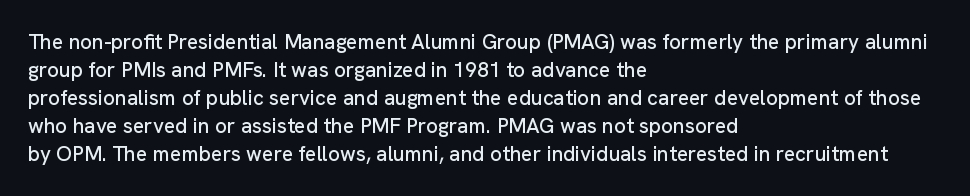
If you measured baseline to baseline, you'd find a middling distance. Descenders are the only things crossing below the line. The lines in this sample share a left origin and differ only in where they stop. Letter spacing: default. Quick note: not italic, upright.
